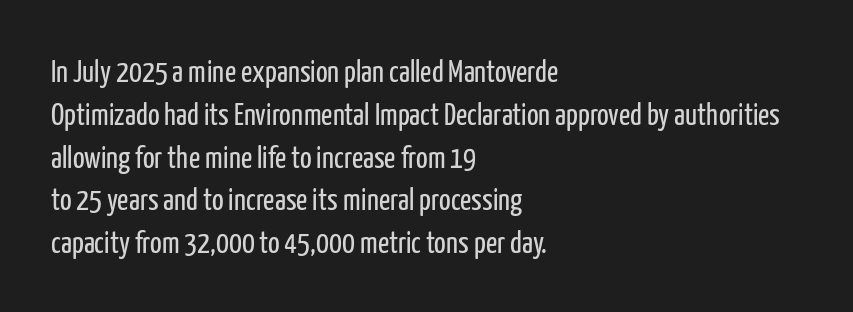
No italicization has been applied; the sample stays upright. The passage shown is not bold in any degree. Typographically, this falls in the sans-serif category. Observe the ordinary spacing: letters are neighbours, not strangers.
